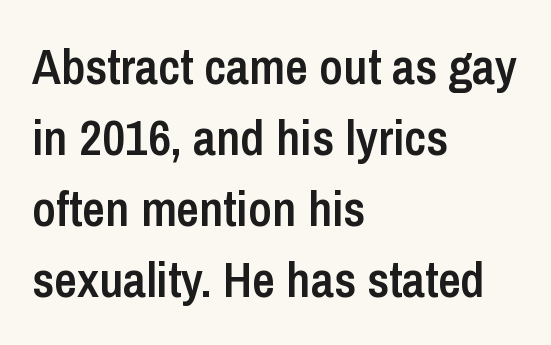
{"serif": "no", "italic": "no", "bold": "semi", "weight": "semibold", "width": "condensed", "stroke_contrast": "low", "x_height": "medium", "monospaced": "no", "underline": "no", "align": "left", "line_spacing": "normal", "line_spacing_ratio": 1.42, "letter_spacing": "normal", "letter_spacing_em": 0.0, "glyph_px": 50}
